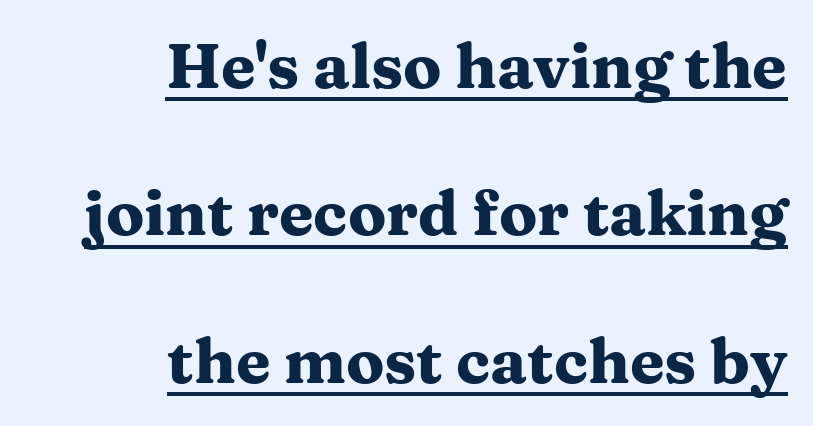
Q: Is the text bold? A: Yes.
Q: Is the text italic (slanted)? A: No, it is upright.
Q: Is the typeface a serif or a sans-serif typeface? A: Serif.
Q: Is the text underlined? A: Yes.
Q: How is the paragraph aligned? A: Right-aligned.
Q: Is the spacing between letters normal or unusually wide? A: Normal.
Q: Is the spacing between lines tight, normal or loose? A: Loose.
Q: Width (condensed, normal, or wide)? A: Wide.
Q: Stroke contrast? A: Medium.
Q: x-height? A: Medium.
Q: Monospaced? A: No.
